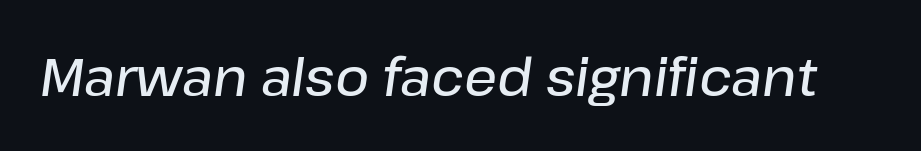
The image shows 52 px semibold type, italic (leaning right); set normal letter spacing, not underlined; low stroke contrast and a medium x-height.
